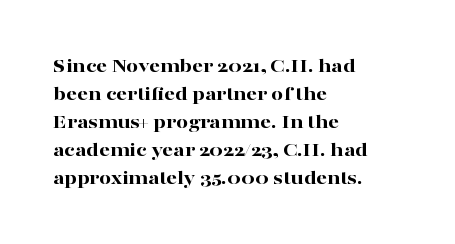
{"italic": "no", "bold": "yes", "underline": "no", "align": "left", "line_spacing": "normal", "line_spacing_ratio": 1.33, "letter_spacing": "normal", "letter_spacing_em": 0.0, "glyph_px": 21}
